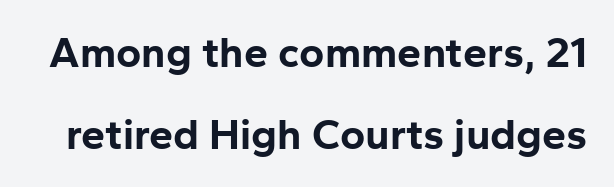
Q: Is the text bold? A: Yes.
Q: Is the text italic (slanted)? A: No, it is upright.
Q: Is the typeface a serif or a sans-serif typeface? A: Sans-serif.
Q: Is the text underlined? A: No.
Q: Is the spacing between letters normal or unusually wide? A: Normal.
Q: Is the spacing between lines tight, normal or loose? A: Loose.
Q: Width (condensed, normal, or wide)? A: Normal.
Q: Stroke contrast? A: Low.
Q: x-height? A: Medium.
Q: Monospaced? A: No.
